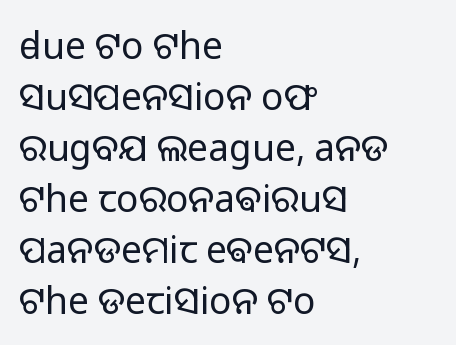
{"serif": "no", "italic": "no", "bold": "no", "weight": "light", "width": "normal", "stroke_contrast": "low", "x_height": "medium", "monospaced": "no", "underline": "no", "align": "left", "line_spacing": "normal", "line_spacing_ratio": 1.38, "letter_spacing": "normal", "letter_spacing_em": 0.0, "glyph_px": 37}
